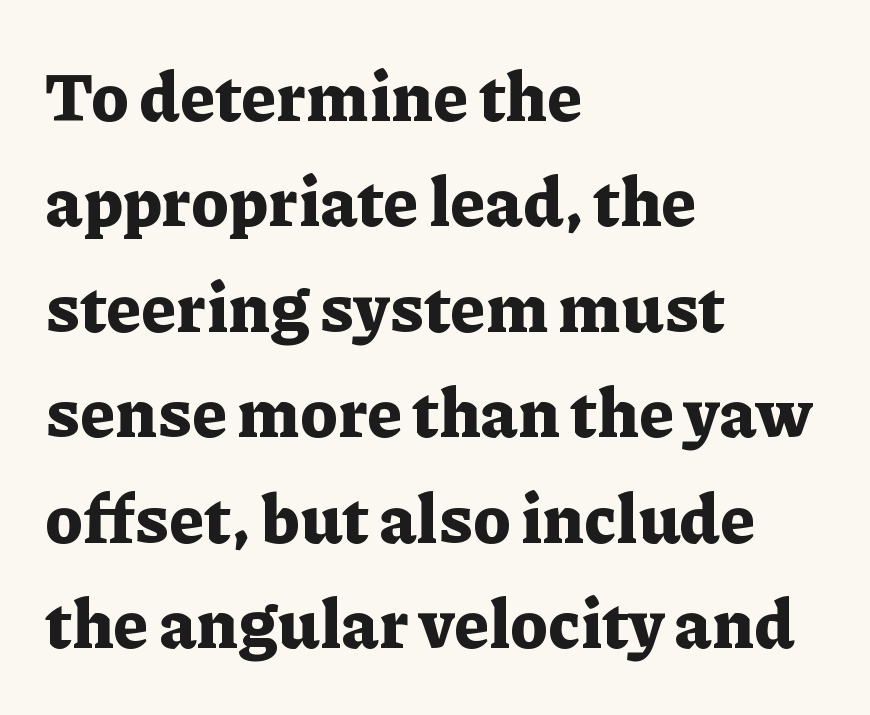
The image shows 68 px bold serif type, upright; set left-aligned, normal line spacing (1.55x), normal letter spacing, not underlined; low stroke contrast and a medium x-height.
